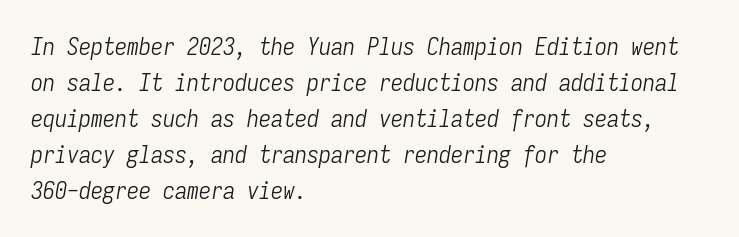
Counters stay open thanks to moderate or lighter strokes. Tall strokes in this sample are angled rather than plumb. Only glyphs here, with clear space below each row. This rendering uses left alignment, leaving the right contour irregular. The horizontal fit of the characters is conventional and even. Honestly, the row spacing looks completely unremarkable.
